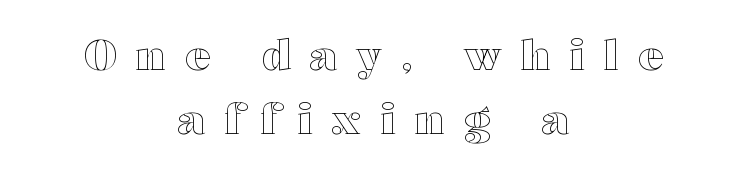
Q: Is the text italic (slanted)? A: No, it is upright.
Q: Is the text underlined? A: No.
Q: How is the paragraph aligned? A: Centered.
Q: Is the spacing between letters normal or unusually wide? A: Unusually wide.
Q: Is the spacing between lines tight, normal or loose? A: Normal.
Q: Width (condensed, normal, or wide)? A: Wide.
Q: x-height? A: Medium.
Q: Monospaced? A: No.
